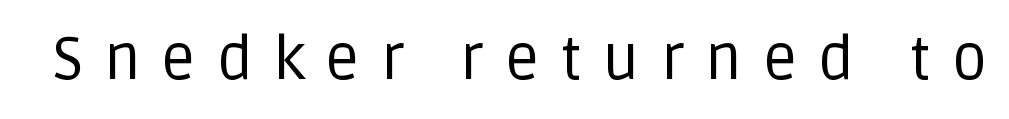
{"serif": "no", "italic": "no", "bold": "no", "weight": "regular", "width": "normal", "stroke_contrast": "low", "x_height": "large", "monospaced": "no", "underline": "no", "letter_spacing": "wide", "letter_spacing_em": 0.34, "glyph_px": 61}
